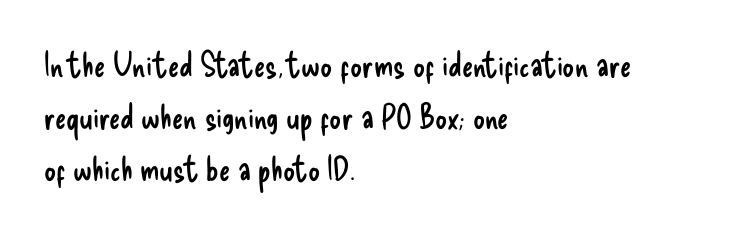
The image shows 33 px regular-weight, condensed sans-serif type, upright; set left-aligned, normal line spacing (1.58x), normal letter spacing, not underlined; low stroke contrast and a small x-height.
